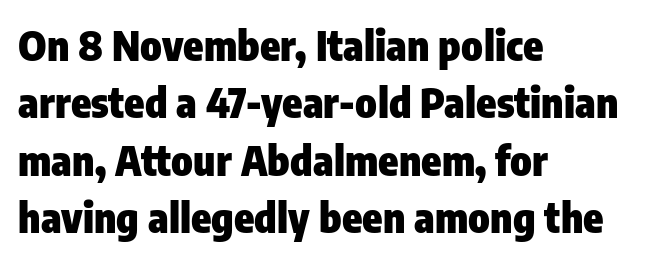
{"serif": "no", "italic": "no", "bold": "yes", "weight": "heavy", "width": "condensed", "stroke_contrast": "low", "x_height": "medium", "monospaced": "no", "underline": "no", "align": "left", "line_spacing": "normal", "line_spacing_ratio": 1.4, "letter_spacing": "normal", "letter_spacing_em": 0.0, "glyph_px": 41}
